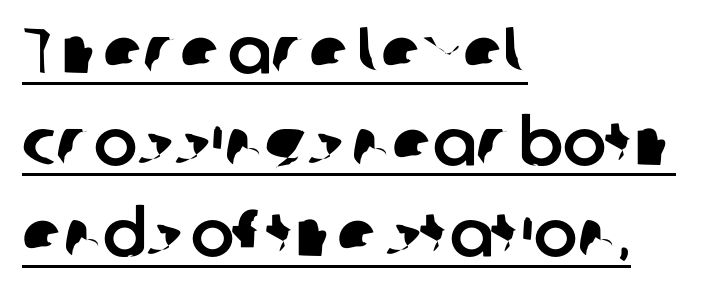
The image shows 65 px sans-serif type; set left-aligned, normal line spacing (1.41x), normal letter spacing, underlined; low stroke contrast and a medium x-height.
